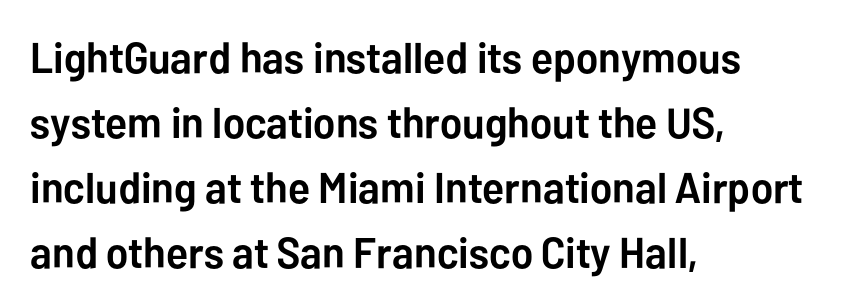
The image shows 43 px semibold sans-serif type, upright; set left-aligned, normal line spacing (1.51x), normal letter spacing, not underlined; low stroke contrast and a medium x-height.
